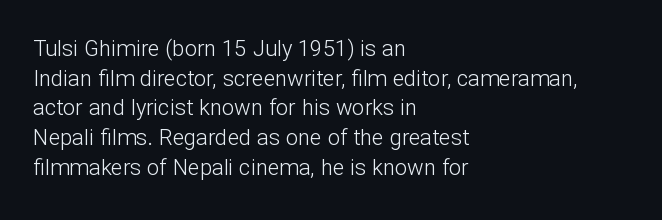
Unmarked baselines from the first word to the last. The designer left line spacing at the default. The rendering anchors every line to the left-hand side. The gaps between neighbouring characters are ordinary and unremarkable. The type sits square on the baseline with zero lean.
